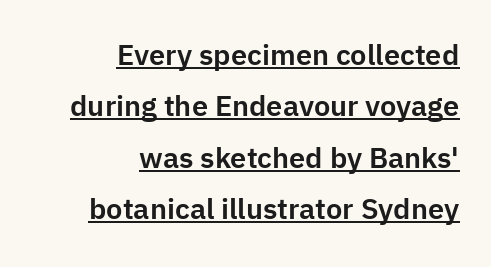
{"serif": "no", "italic": "no", "width": "normal", "stroke_contrast": "low", "x_height": "medium", "monospaced": "no", "underline": "yes", "align": "right", "line_spacing_ratio": 1.77, "letter_spacing": "normal", "letter_spacing_em": 0.0, "glyph_px": 29}
